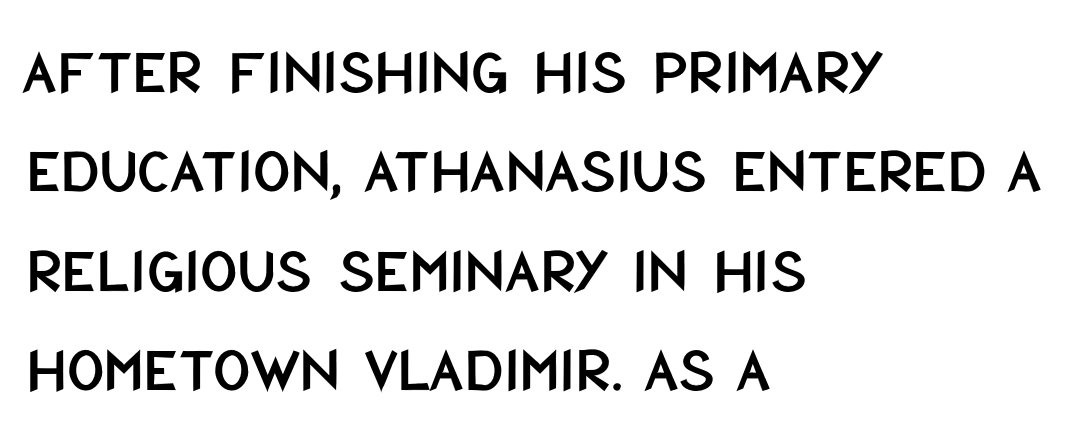
Q: Is the text italic (slanted)? A: No, it is upright.
Q: Is the typeface a serif or a sans-serif typeface? A: Sans-serif.
Q: Is the text underlined? A: No.
Q: How is the paragraph aligned? A: Left-aligned.
Q: Is the spacing between letters normal or unusually wide? A: Normal.
Q: Is the spacing between lines tight, normal or loose? A: Normal.
Q: Width (condensed, normal, or wide)? A: Condensed.
Q: Stroke contrast? A: Low.
Q: x-height? A: Large.
Q: Monospaced? A: No.
